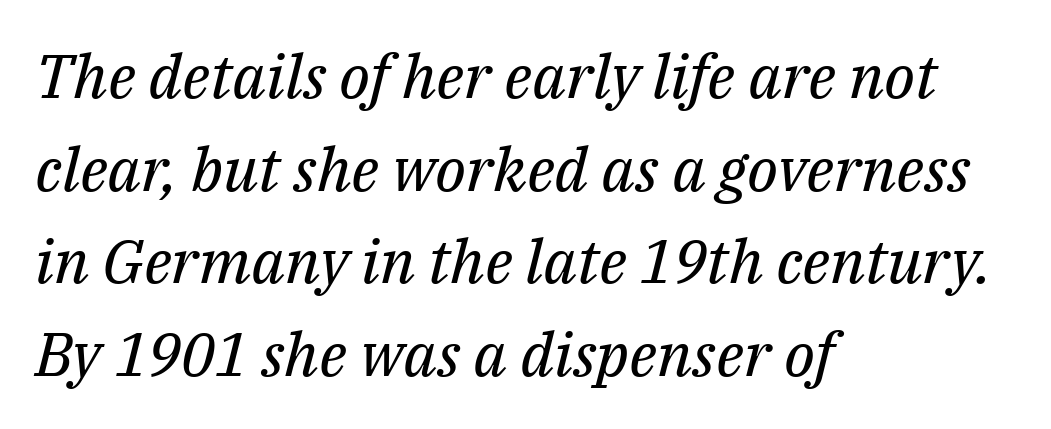
{"serif": "yes", "italic": "yes", "lean": "right", "slant_degrees": 14, "bold": "no", "weight": "regular", "width": "normal", "stroke_contrast": "medium", "x_height": "medium", "monospaced": "no", "underline": "no", "align": "left", "line_spacing": "normal", "line_spacing_ratio": 1.52, "letter_spacing": "normal", "letter_spacing_em": 0.0, "glyph_px": 61}
